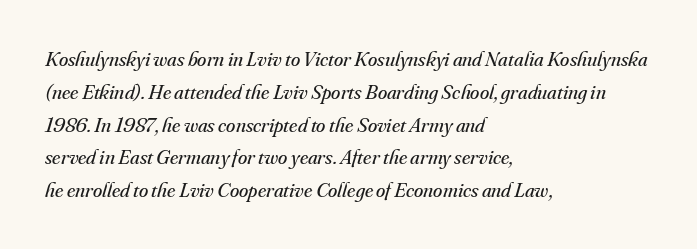
The image shows 21 px text type, italic (leaning right); set left-aligned, normal line spacing (1.56x), normal letter spacing, not underlined.
